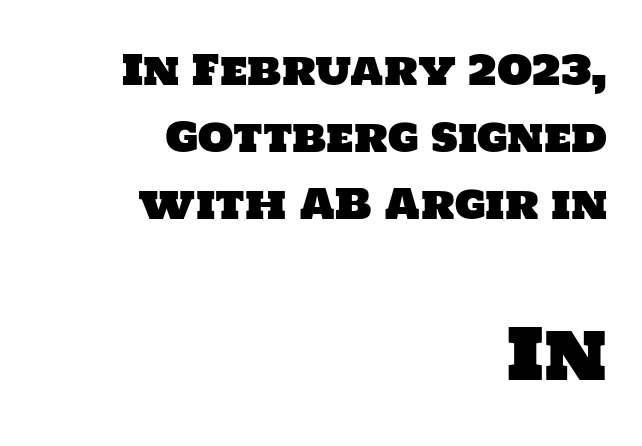
{"serif": "no", "width": "normal", "stroke_contrast": "low", "x_height": "large", "monospaced": "no", "underline": "no", "align": "right", "line_spacing": "normal", "line_spacing_ratio": 1.64, "letter_spacing": "normal", "letter_spacing_em": 0.0, "larger_block": "second", "size_ratio": 1.73, "glyph_px": 71}
